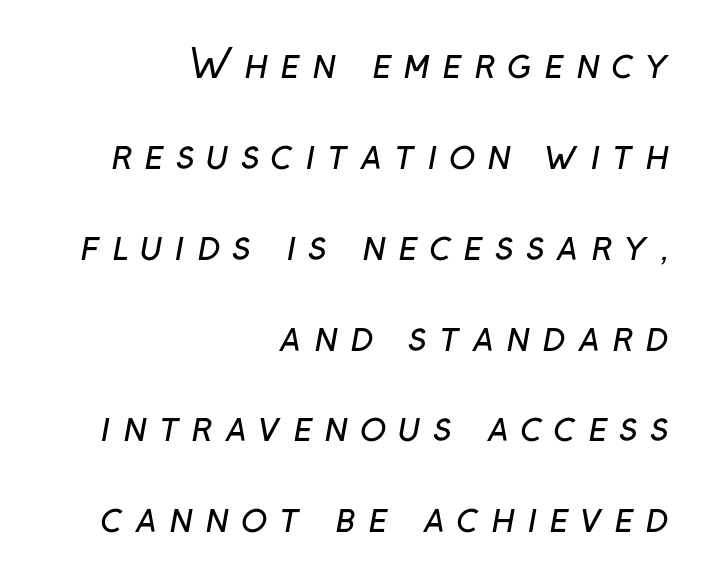
{"serif": "no", "bold": "no", "weight": "regular", "width": "normal", "stroke_contrast": "low", "x_height": "medium", "monospaced": "no", "underline": "no", "align": "right", "line_spacing": "loose", "line_spacing_ratio": 2.33, "letter_spacing": "wide", "letter_spacing_em": 0.3, "glyph_px": 39}
